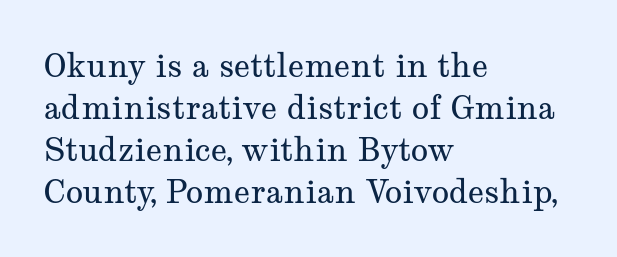
{"serif": "yes", "italic": "no", "bold": "no", "weight": "regular", "width": "wide", "stroke_contrast": "medium", "x_height": "medium", "monospaced": "no", "underline": "no", "align": "left", "line_spacing": "normal", "line_spacing_ratio": 1.31, "letter_spacing": "normal", "letter_spacing_em": 0.0, "glyph_px": 32}
